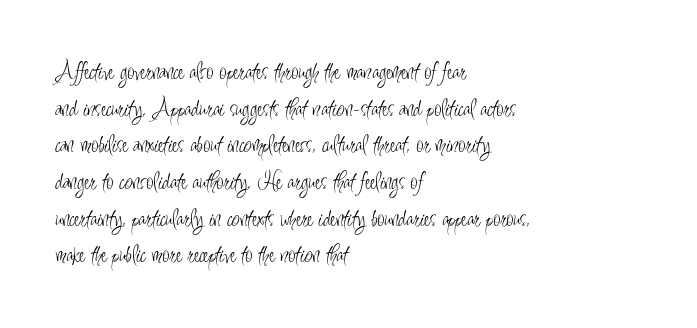
{"bold": "no", "underline": "no", "align": "left", "line_spacing": "normal", "line_spacing_ratio": 1.41, "letter_spacing": "normal", "letter_spacing_em": 0.0, "glyph_px": 26}
